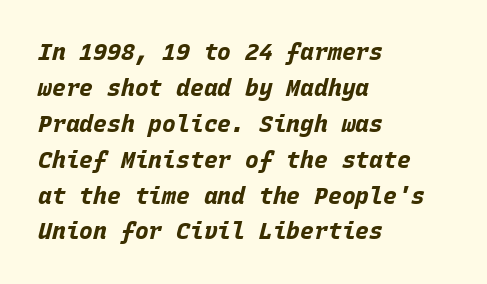
Descenders hang freely into open space. Emphasis by weight is at full strength: bold. The passage shown has conventional tracking throughout. The glyphs look as if they've been sheared to an angle. The rag falls on the right side of this text block.
